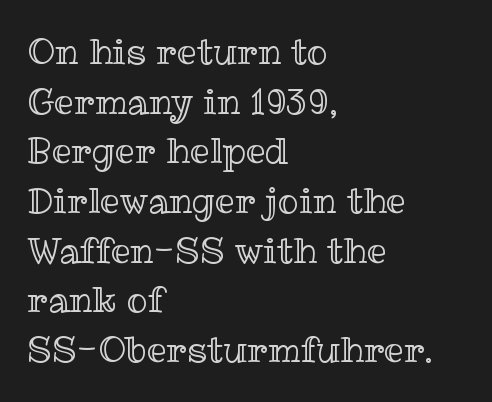
{"italic": "no", "width": "normal", "x_height": "medium", "monospaced": "no", "underline": "no", "align": "left", "line_spacing": "normal", "line_spacing_ratio": 1.42, "letter_spacing": "normal", "letter_spacing_em": 0.0, "glyph_px": 35}
